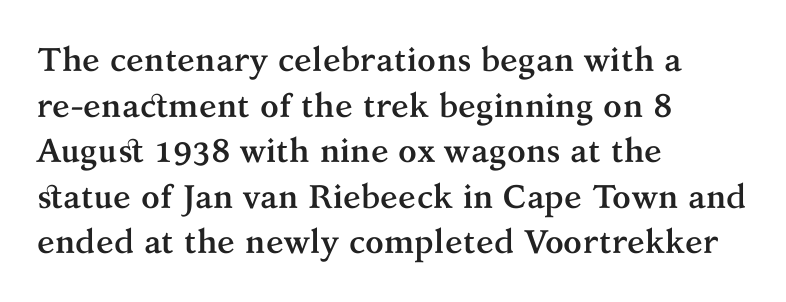
The image shows 33 px semibold serif type, upright; set left-aligned, normal line spacing (1.38x), normal letter spacing, not underlined; medium stroke contrast and a medium x-height.
